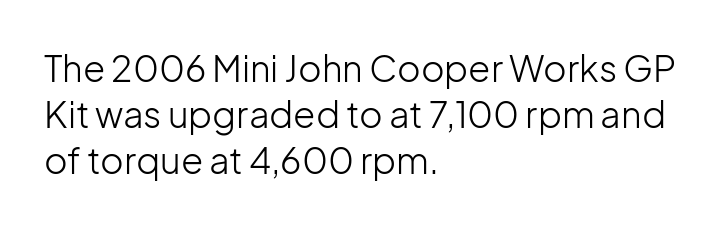
The image shows 36 px light sans-serif type, upright; set left-aligned, normal line spacing (1.28x), normal letter spacing, not underlined; low stroke contrast and a medium x-height.
